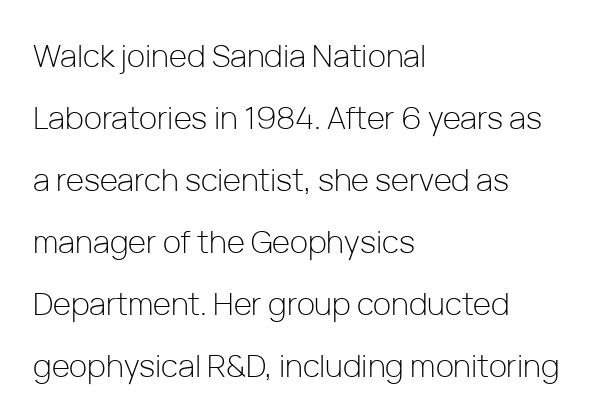
{"serif": "no", "italic": "no", "bold": "no", "weight": "light", "width": "normal", "stroke_contrast": "low", "x_height": "medium", "monospaced": "no", "underline": "no", "align": "left", "line_spacing": "loose", "line_spacing_ratio": 2.0, "letter_spacing": "normal", "letter_spacing_em": 0.0, "glyph_px": 31}
